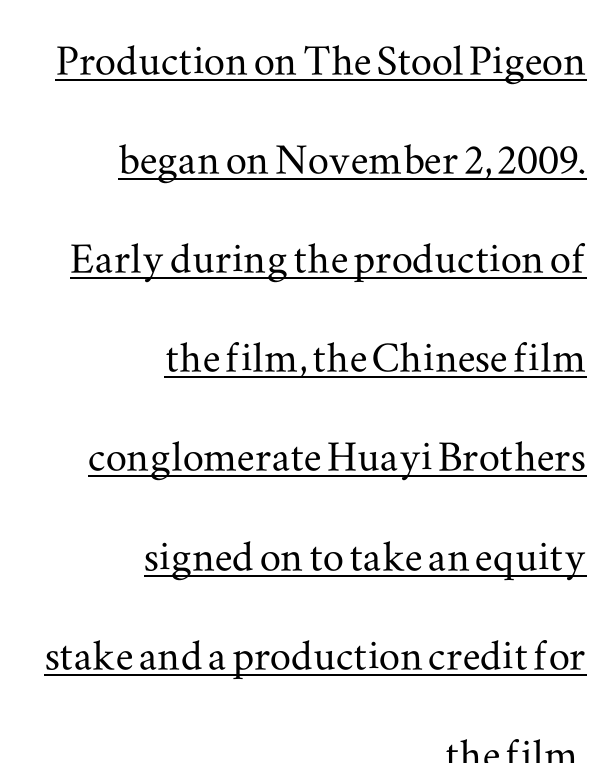
Do the characters align in a grid? No, the font is proportional. The rendering uses the underline text-decoration. I'd call this a serif setting — the letters wear small feet. This is roman type, the default non-slanted kind. No extra tracking has been applied to these lines.
